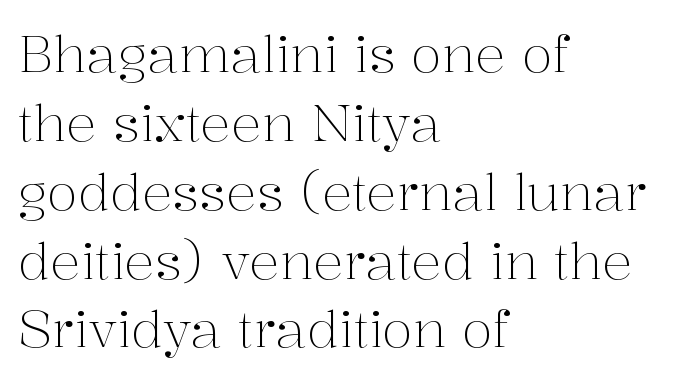
The image shows 51 px light serif type, upright; set left-aligned, normal line spacing (1.35x), normal letter spacing, not underlined; medium stroke contrast and a medium x-height.
